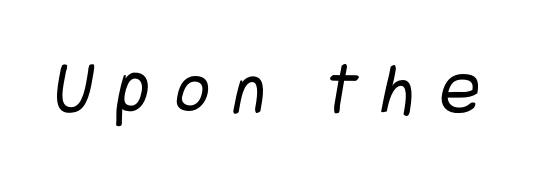
This sample uses expanded letter spacing, leaving extra air between glyphs. The passage shown is not underscored anywhere. Nothing heavy about these letters — not bold at all. What kind of face is this? One without serifs — a sans.
